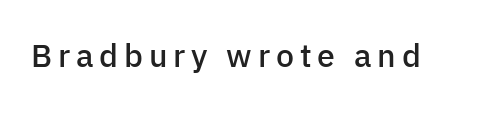
Q: Is the text bold? A: Semi-bold.
Q: Is the text italic (slanted)? A: No, it is upright.
Q: Is the typeface a serif or a sans-serif typeface? A: Sans-serif.
Q: Is the text underlined? A: No.
Q: Width (condensed, normal, or wide)? A: Normal.
Q: Stroke contrast? A: Low.
Q: x-height? A: Medium.
Q: Monospaced? A: No.
